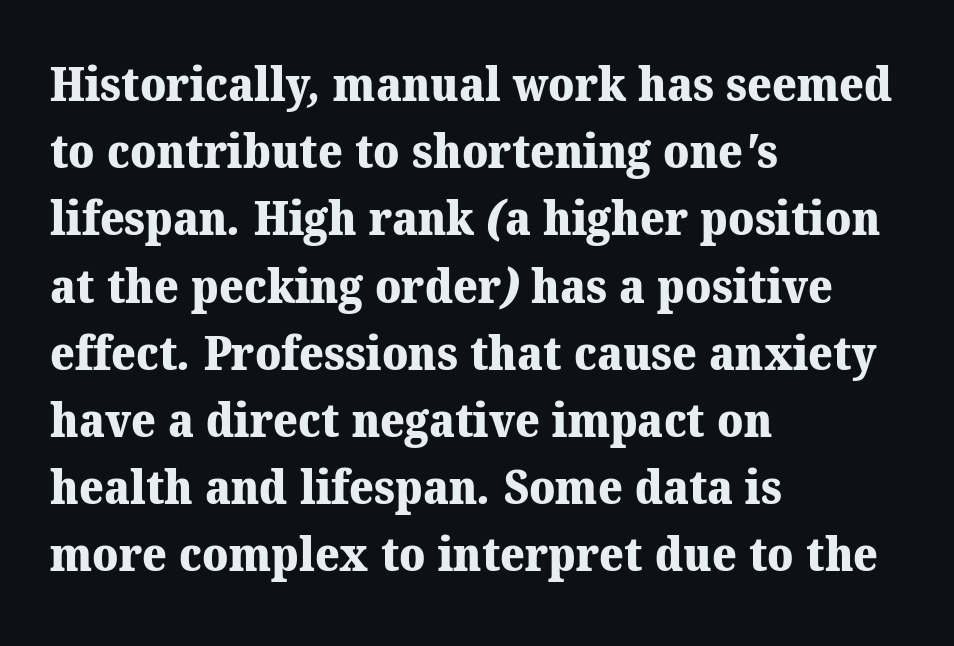
The image shows 47 px heavy serif type; set left-aligned, normal line spacing (1.43x), normal letter spacing, not underlined; medium stroke contrast and a medium x-height.
